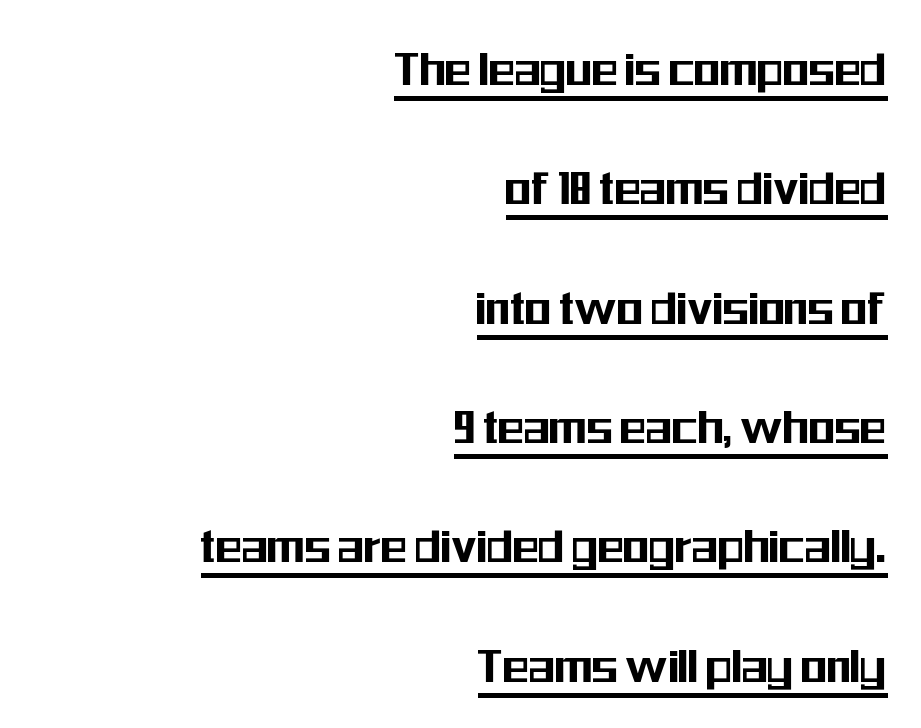
The paragraph has a hard right edge and a soft left edge. This is sans-serif lettering, the kind often seen on screens and signage. How are the letters spaced? Ordinarily, with no added tracking. Spacing verdict: proportional, widths tailored to each character.
